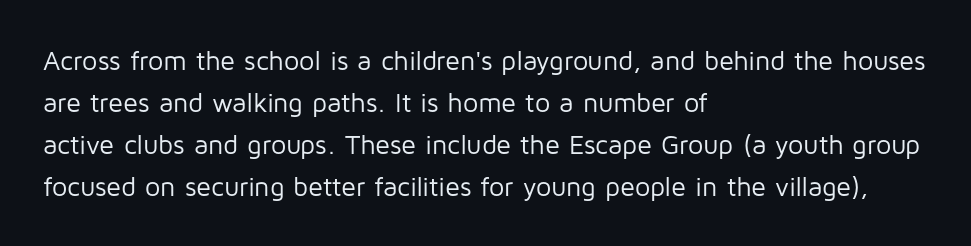
The image shows 27 px text type, upright; set left-aligned, normal line spacing (1.56x), normal letter spacing, not underlined.
